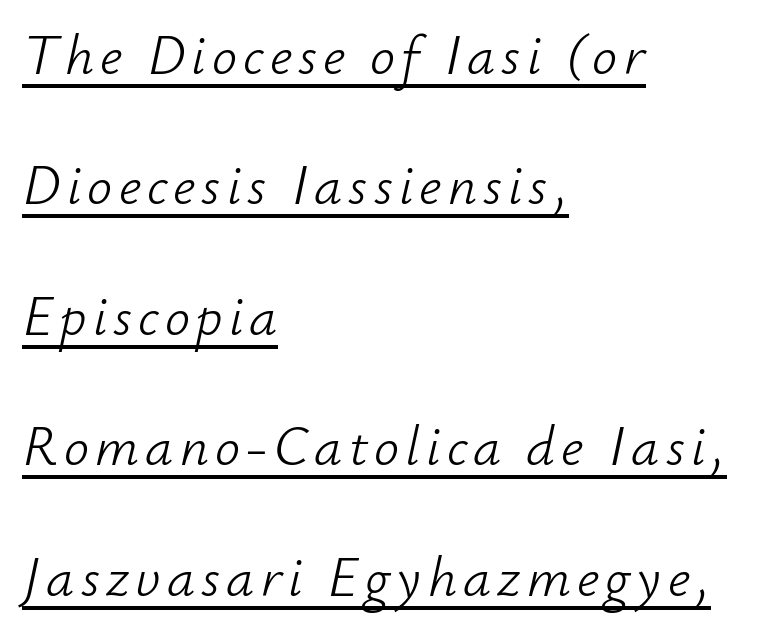
The image shows 56 px light type, italic (leaning right); set left-aligned, loose line spacing (2.33x), underlined; low stroke contrast and a small x-height.
